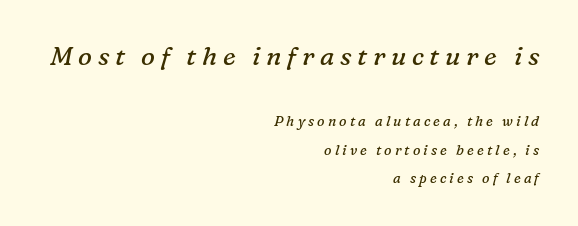
Q: Is the text bold? A: No.
Q: Is the text italic (slanted)? A: Yes, it leans right by about 16 degrees.
Q: Is the text underlined? A: No.
Q: How is the paragraph aligned? A: Right-aligned.
Q: Is the spacing between letters normal or unusually wide? A: Unusually wide.
Q: Is the spacing between lines tight, normal or loose? A: Loose.
Q: Which block of text is set in a larger size, the first (top) or the second (bottom)? A: The first (top) one.
